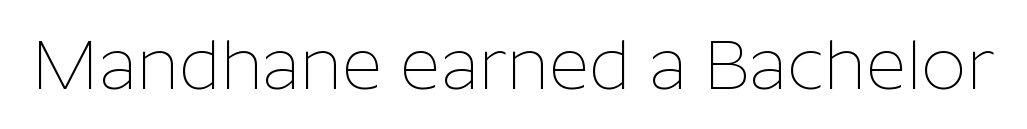
A typesetter would call this proportional, since set widths differ per character. The characters display no serif detailing; their extremities are plain. The gaps between neighbouring characters are ordinary and unremarkable. Summary of weight: not heavy and not bold. Decoration check: the copy has no underline. Italic: no, the glyphs are upright roman.
